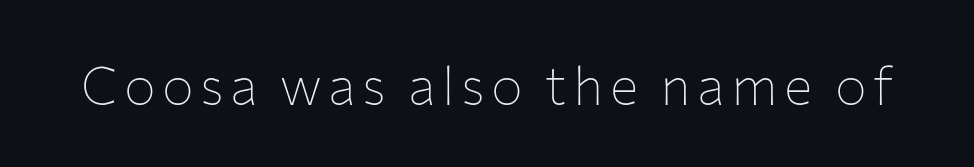
The image shows 53 px thin sans-serif type, upright; set not underlined; low stroke contrast and a medium x-height.
